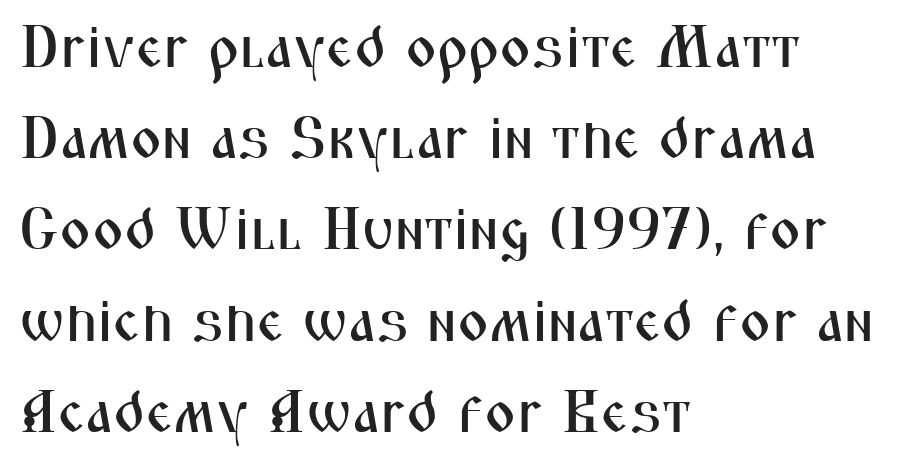
The strip under each line holds only bare page. Nope, not italic — everything's standing straight. Vertically, the passage feels balanced, rows spaced as you'd expect. The setting favours the left margin, as ordinary paragraphs usually do.
